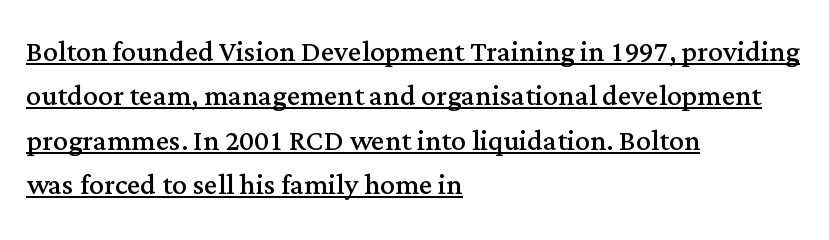
Q: Is the text bold? A: No.
Q: Is the text italic (slanted)? A: No, it is upright.
Q: Is the typeface a serif or a sans-serif typeface? A: Serif.
Q: Is the text underlined? A: Yes.
Q: How is the paragraph aligned? A: Left-aligned.
Q: Is the spacing between letters normal or unusually wide? A: Normal.
Q: Width (condensed, normal, or wide)? A: Normal.
Q: Stroke contrast? A: Medium.
Q: x-height? A: Medium.
Q: Monospaced? A: No.
